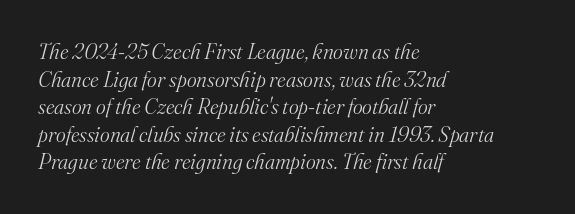
{"italic": "yes", "lean": "right", "slant_degrees": 16, "bold": "no", "underline": "no", "align": "left", "line_spacing": "normal", "line_spacing_ratio": 1.31, "letter_spacing": "normal", "letter_spacing_em": 0.0, "glyph_px": 21}
